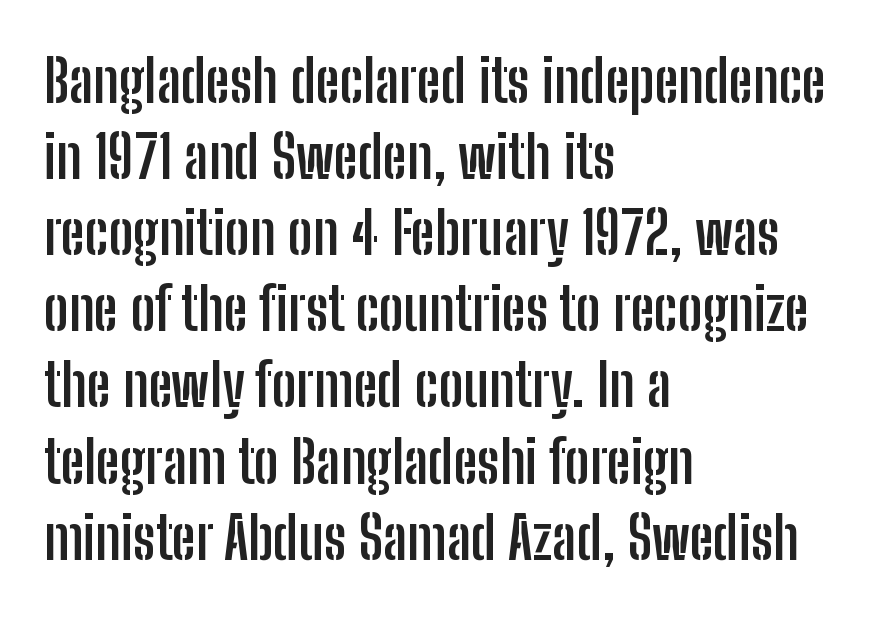
The image shows 59 px semibold, condensed sans-serif type, upright; set left-aligned, normal line spacing (1.29x), normal letter spacing, not underlined; low stroke contrast and a medium x-height.
